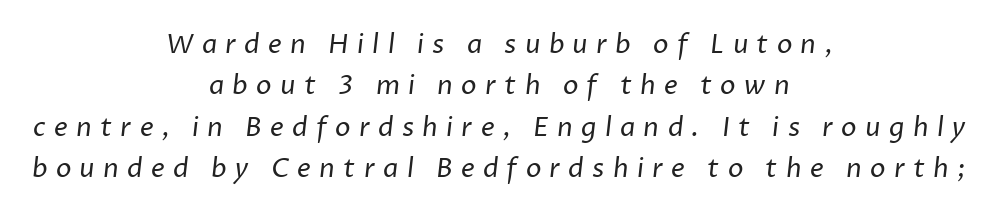
Q: Is the text bold? A: No.
Q: Is the text underlined? A: No.
Q: How is the paragraph aligned? A: Centered.
Q: Is the spacing between letters normal or unusually wide? A: Unusually wide.
Q: Is the spacing between lines tight, normal or loose? A: Normal.
